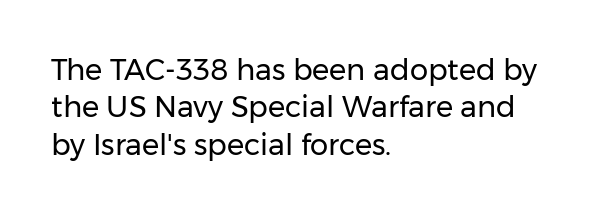
{"serif": "no", "italic": "no", "bold": "no", "weight": "regular", "width": "normal", "stroke_contrast": "low", "x_height": "medium", "monospaced": "no", "underline": "no", "align": "left", "line_spacing": "normal", "line_spacing_ratio": 1.29, "letter_spacing": "normal", "letter_spacing_em": 0.0, "glyph_px": 29}
